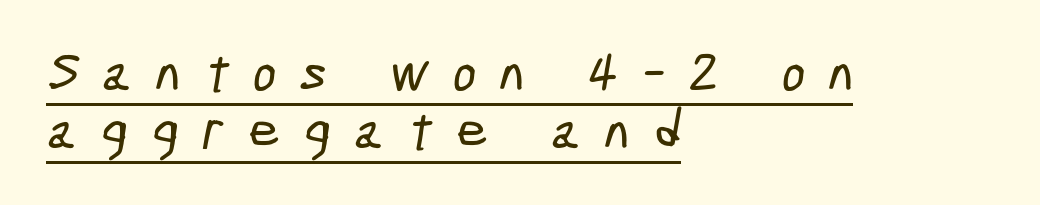
The image shows 55 px condensed sans-serif type; set left-aligned, tight line spacing (1.05x), unusually wide letter spacing (+0.44 em), underlined; low stroke contrast and a medium x-height.
